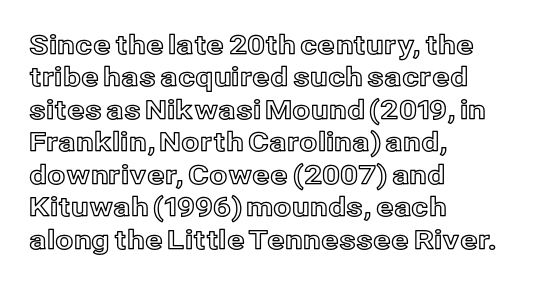
Q: Is the text italic (slanted)? A: No, it is upright.
Q: Is the text underlined? A: No.
Q: How is the paragraph aligned? A: Left-aligned.
Q: Is the spacing between letters normal or unusually wide? A: Normal.
Q: Is the spacing between lines tight, normal or loose? A: Normal.
